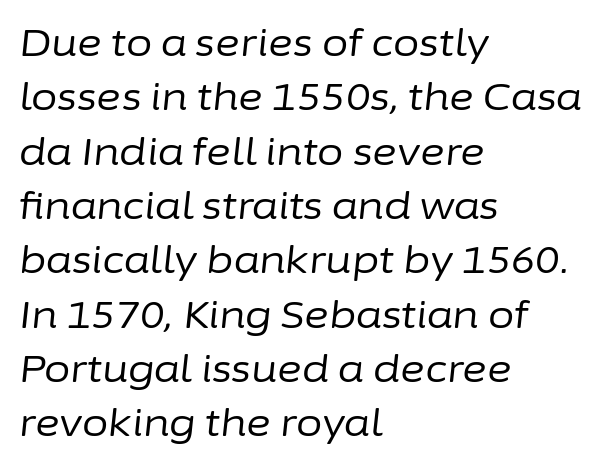
Q: Is the text bold? A: No.
Q: Is the text italic (slanted)? A: Yes, it leans right by about 6 degrees.
Q: Is the text underlined? A: No.
Q: How is the paragraph aligned? A: Left-aligned.
Q: Is the spacing between letters normal or unusually wide? A: Normal.
Q: Is the spacing between lines tight, normal or loose? A: Normal.
Q: Width (condensed, normal, or wide)? A: Normal.
Q: Stroke contrast? A: Low.
Q: x-height? A: Medium.
Q: Monospaced? A: No.
